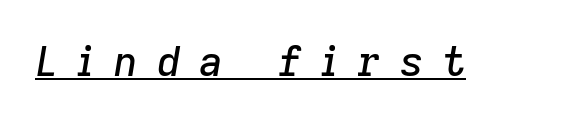
Q: Is the text italic (slanted)? A: Yes, it leans right by about 9 degrees.
Q: Is the text underlined? A: Yes.
Q: Is the spacing between letters normal or unusually wide? A: Unusually wide.
Q: Width (condensed, normal, or wide)? A: Normal.
Q: Stroke contrast? A: Low.
Q: x-height? A: Medium.
Q: Monospaced? A: No.
